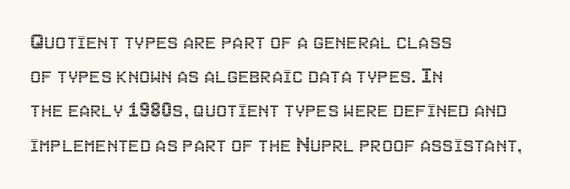
Q: Is the text italic (slanted)? A: No, it is upright.
Q: Is the text underlined? A: No.
Q: How is the paragraph aligned? A: Left-aligned.
Q: Is the spacing between letters normal or unusually wide? A: Normal.
Q: Is the spacing between lines tight, normal or loose? A: Normal.
